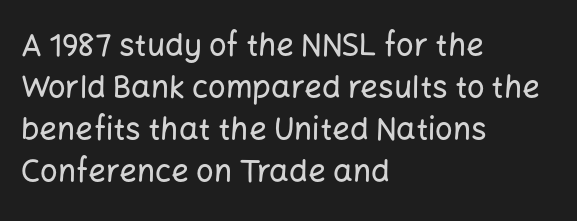
Each line starts at the same left margin while the right side varies. A typesetter would call this proportional, since set widths differ per character. Notice how descenders clear the ascenders below comfortably — that's standard leading. Descenders are the only things crossing below the line.
